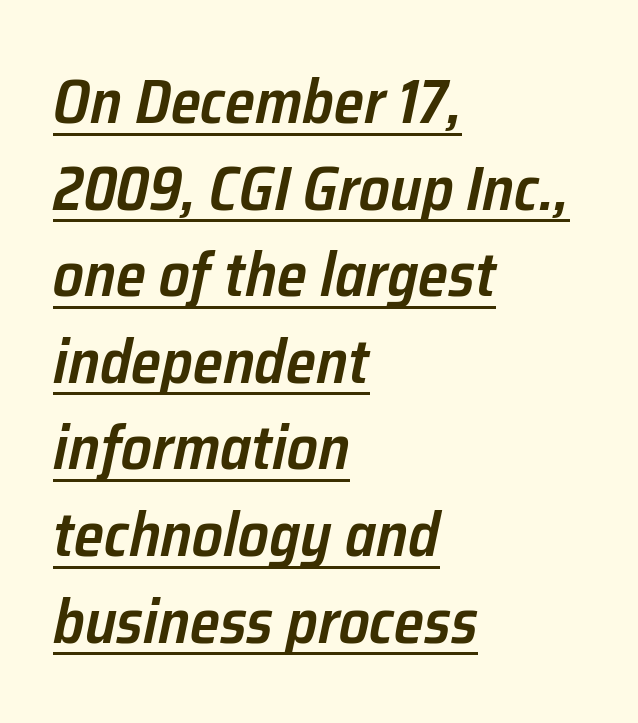
Q: Is the text bold? A: Semi-bold.
Q: Is the text italic (slanted)? A: Yes, it leans right by about 12 degrees.
Q: Is the text underlined? A: Yes.
Q: How is the paragraph aligned? A: Left-aligned.
Q: Is the spacing between letters normal or unusually wide? A: Normal.
Q: Is the spacing between lines tight, normal or loose? A: Normal.
Q: Width (condensed, normal, or wide)? A: Normal.
Q: Stroke contrast? A: Low.
Q: x-height? A: Medium.
Q: Monospaced? A: No.
